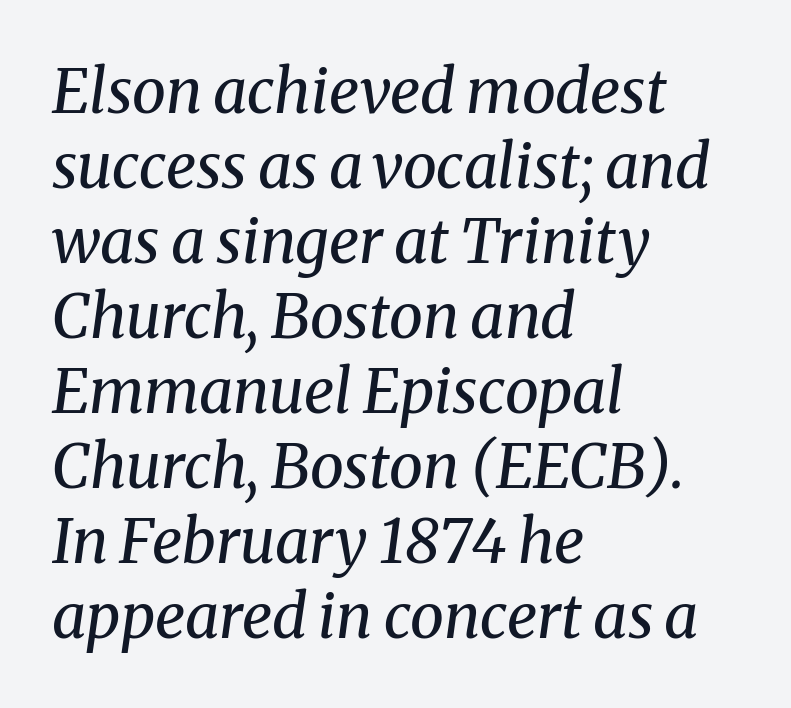
The image shows 61 px regular-weight serif type, italic (leaning right); set left-aligned, line spacing 1.23x, normal letter spacing, not underlined; medium stroke contrast and a medium x-height.
